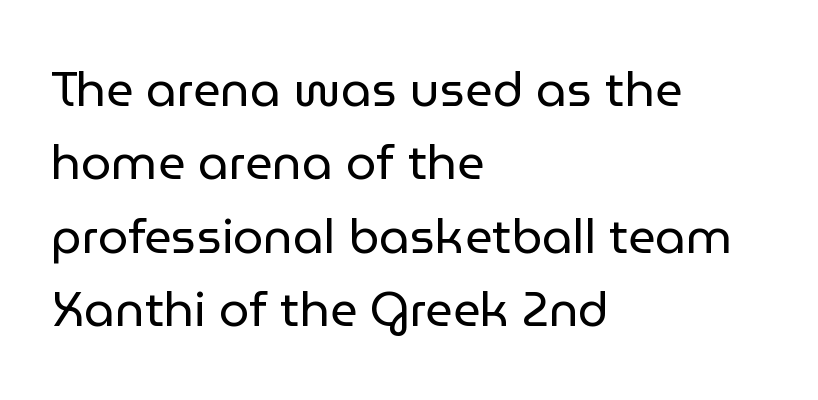
Q: Is the text bold? A: No.
Q: Is the text italic (slanted)? A: No, it is upright.
Q: Is the typeface a serif or a sans-serif typeface? A: Sans-serif.
Q: Is the text underlined? A: No.
Q: How is the paragraph aligned? A: Left-aligned.
Q: Is the spacing between letters normal or unusually wide? A: Normal.
Q: Is the spacing between lines tight, normal or loose? A: Normal.
Q: Width (condensed, normal, or wide)? A: Normal.
Q: Stroke contrast? A: Low.
Q: x-height? A: Medium.
Q: Monospaced? A: No.
